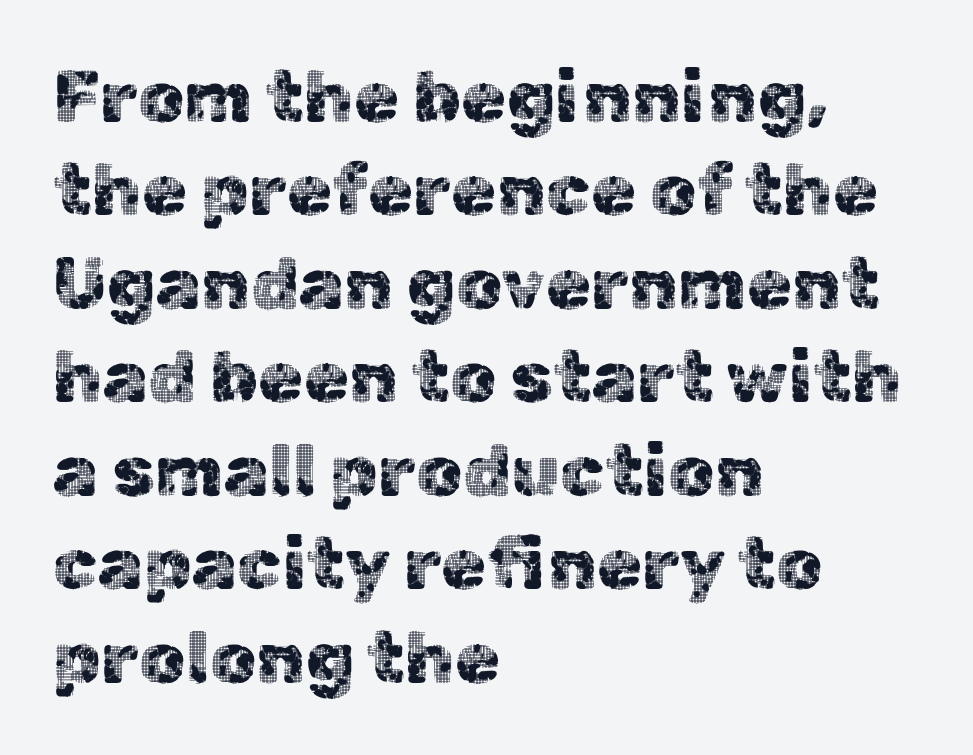
{"serif": "no", "italic": "no", "width": "normal", "x_height": "medium", "monospaced": "no", "underline": "no", "align": "left", "line_spacing": "normal", "line_spacing_ratio": 1.28, "letter_spacing": "normal", "letter_spacing_em": 0.0, "glyph_px": 73}
